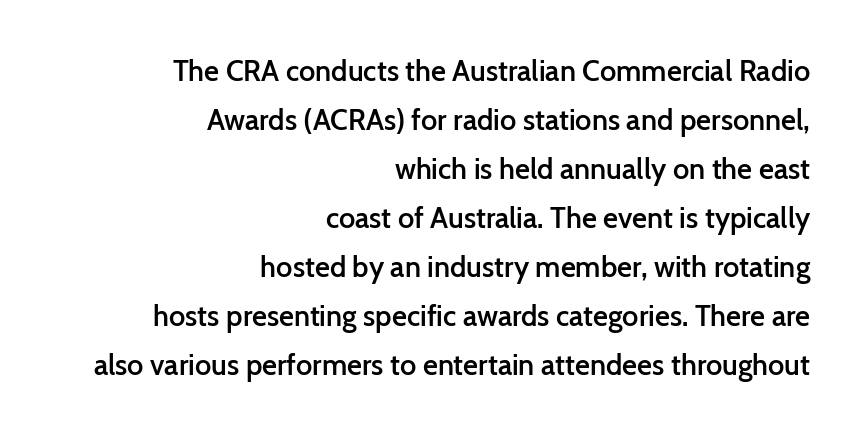
Q: Is the text bold? A: Semi-bold.
Q: Is the text italic (slanted)? A: No, it is upright.
Q: Is the typeface a serif or a sans-serif typeface? A: Sans-serif.
Q: Is the text underlined? A: No.
Q: How is the paragraph aligned? A: Right-aligned.
Q: Is the spacing between letters normal or unusually wide? A: Normal.
Q: Is the spacing between lines tight, normal or loose? A: Normal.
Q: Width (condensed, normal, or wide)? A: Normal.
Q: Stroke contrast? A: Low.
Q: x-height? A: Medium.
Q: Monospaced? A: No.
